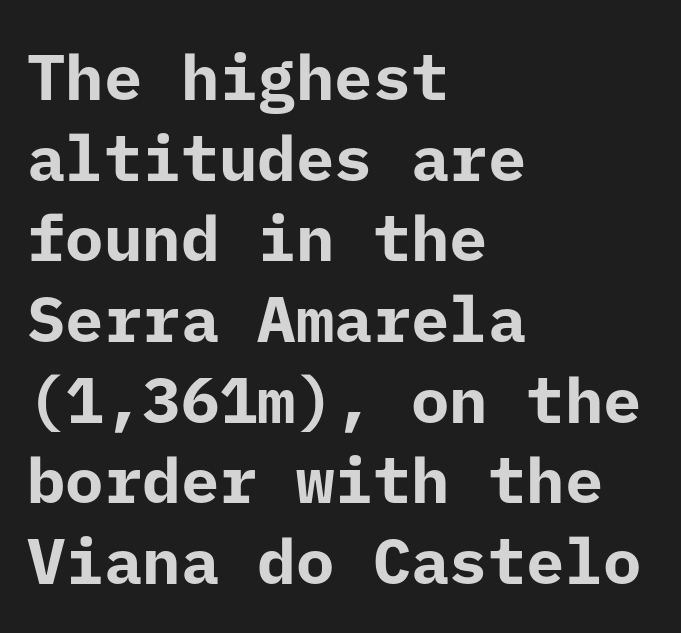
The image shows 64 px bold sans-serif type, upright; set left-aligned, normal line spacing (1.26x), normal letter spacing, not underlined; low stroke contrast and a medium x-height.
